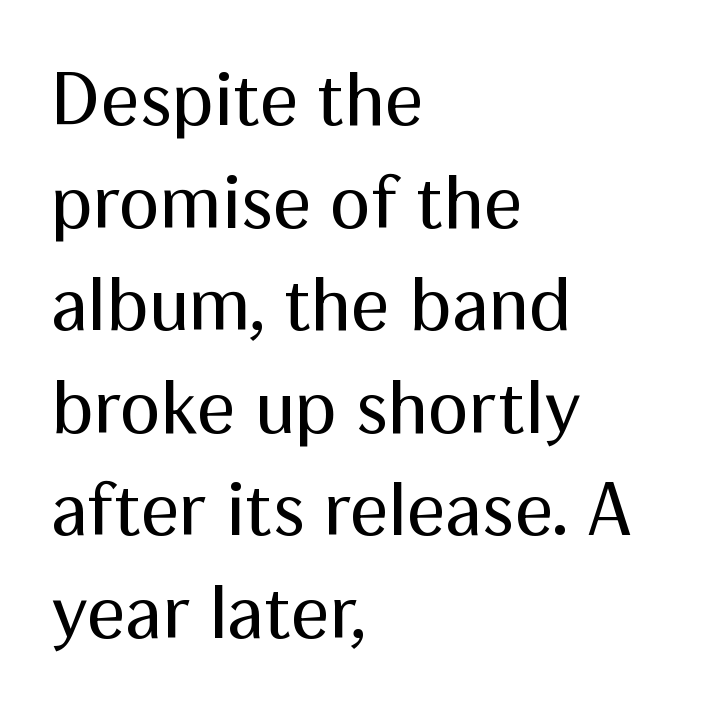
To sum up the face: it is a sans, with no serifs. Does the copy run flush right? No — it runs flush left. A light-to-regular cut is what we see here. Is this a fixed-width face? No — the glyphs have proportional, varying widths. Characters remain perfectly vertical along every line. Normally led — the rows are evenly, conventionally spaced.
